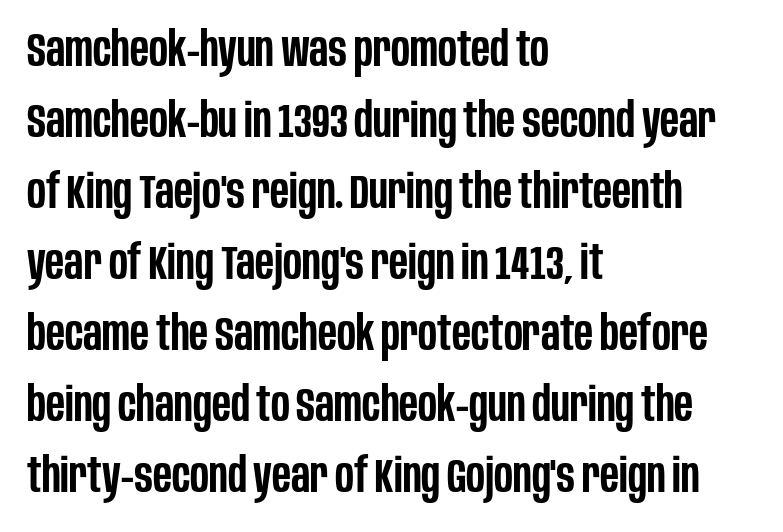
A typesetter would call this proportional, since set widths differ per character. There is no visible air inserted between adjacent glyphs. This rendering employs a face without finishing strokes, i.e., a sans-serif. Line starts are locked; line ends wander.
